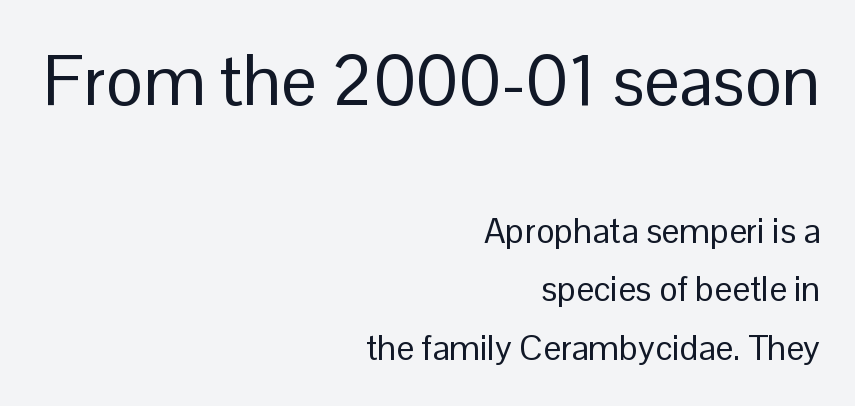
{"serif": "no", "italic": "no", "bold": "no", "weight": "regular", "width": "normal", "stroke_contrast": "low", "x_height": "medium", "monospaced": "no", "underline": "no", "align": "right", "line_spacing": "normal", "line_spacing_ratio": 1.67, "letter_spacing": "normal", "letter_spacing_em": 0.0, "larger_block": "first", "size_ratio": 2.0, "glyph_px": 70}
